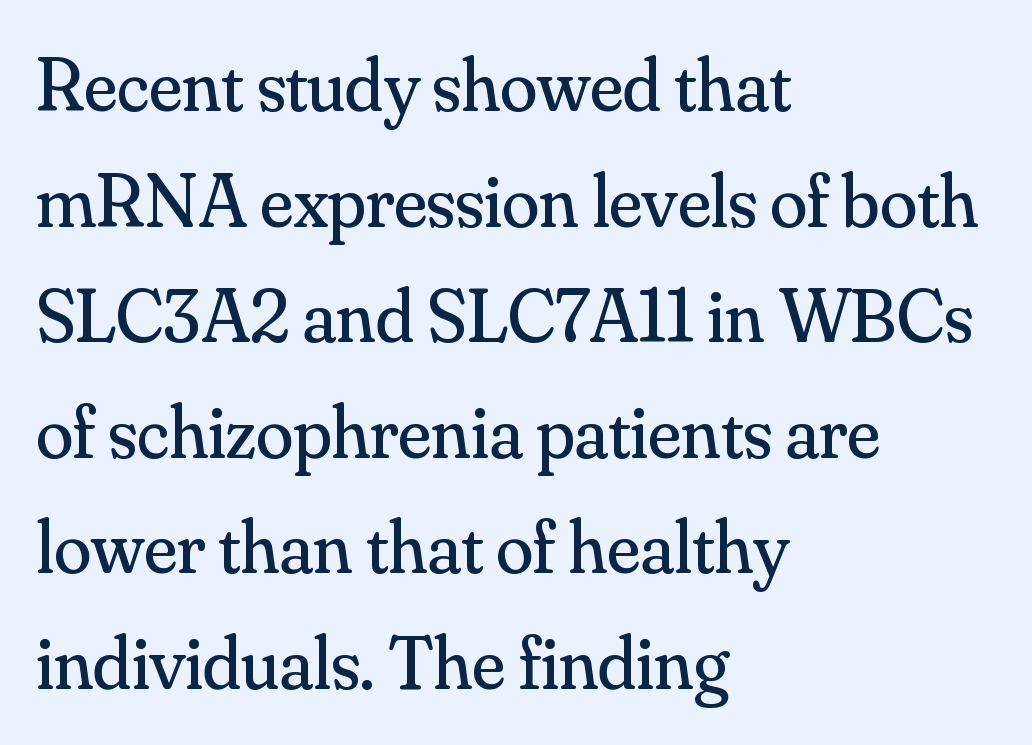
The image shows 76 px regular-weight serif type, upright; set left-aligned, normal line spacing (1.52x), normal letter spacing, not underlined; medium stroke contrast and a small x-height.
